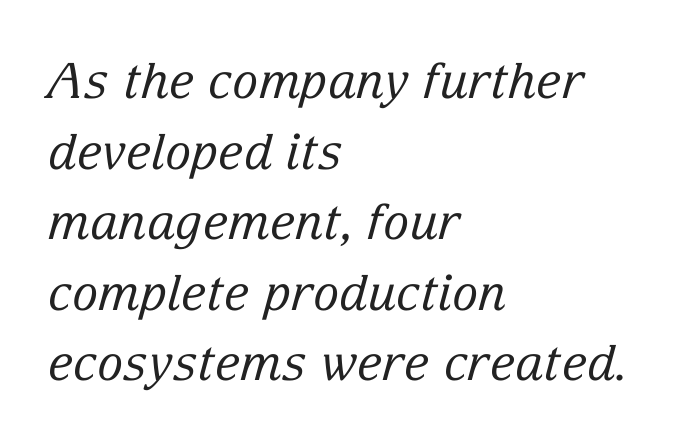
Q: Is the text bold? A: No.
Q: Is the text italic (slanted)? A: Yes, it leans right by about 15 degrees.
Q: Is the typeface a serif or a sans-serif typeface? A: Serif.
Q: Is the text underlined? A: No.
Q: How is the paragraph aligned? A: Left-aligned.
Q: Is the spacing between letters normal or unusually wide? A: Normal.
Q: Is the spacing between lines tight, normal or loose? A: Normal.
Q: Width (condensed, normal, or wide)? A: Normal.
Q: Stroke contrast? A: Low.
Q: x-height? A: Medium.
Q: Monospaced? A: No.
